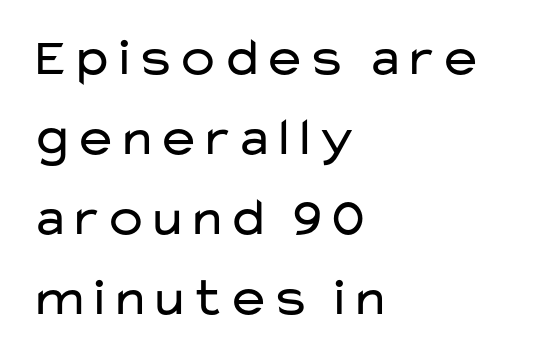
The image shows 54 px regular-weight, wide sans-serif type, upright; set left-aligned, normal line spacing (1.48x), normal letter spacing, not underlined; low stroke contrast and a medium x-height.
